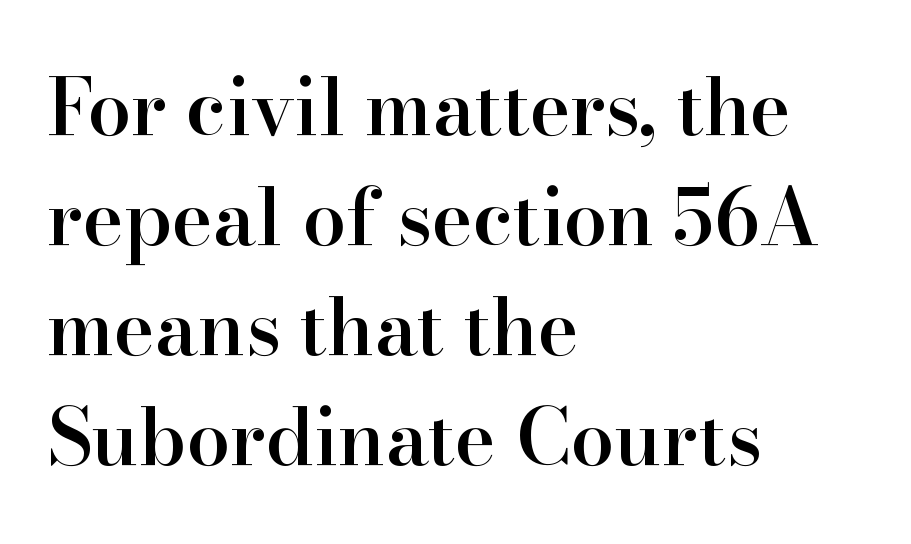
Q: Is the text bold? A: Semi-bold.
Q: Is the text italic (slanted)? A: No, it is upright.
Q: Is the typeface a serif or a sans-serif typeface? A: Serif.
Q: Is the text underlined? A: No.
Q: How is the paragraph aligned? A: Left-aligned.
Q: Is the spacing between letters normal or unusually wide? A: Normal.
Q: Is the spacing between lines tight, normal or loose? A: Normal.
Q: Width (condensed, normal, or wide)? A: Normal.
Q: Stroke contrast? A: High.
Q: x-height? A: Small.
Q: Monospaced? A: No.
